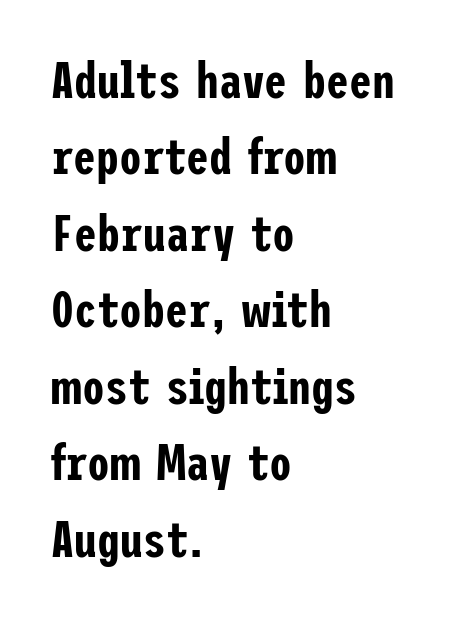
Characters follow at the spacing the type designer built in. The font family rendered here belongs to the sans-serif group. Letters rest on an invisible, unmarked baseline. Leading: standard. Vertical strokes here are truly vertical. The ragged edge is on the right, which tells us the setting is flush left.
